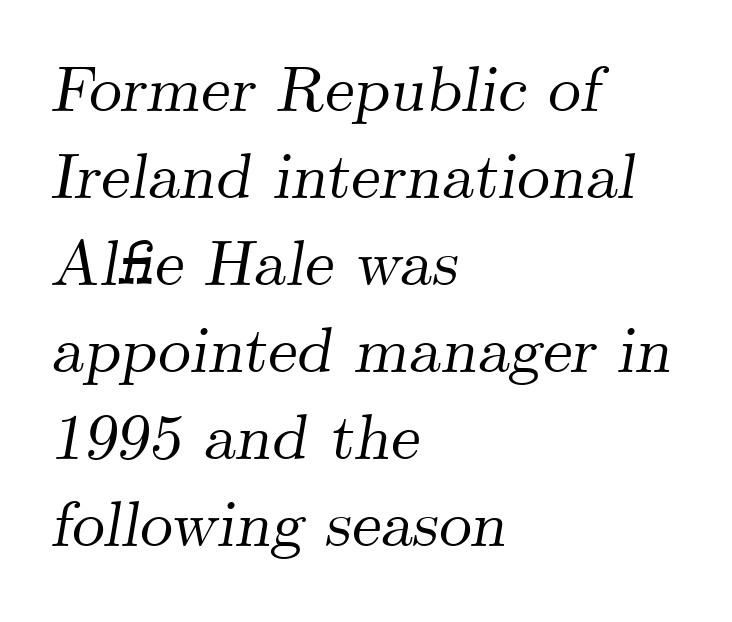
Q: Is the text italic (slanted)? A: Yes, it leans right by about 9 degrees.
Q: Is the typeface a serif or a sans-serif typeface? A: Serif.
Q: Is the text underlined? A: No.
Q: How is the paragraph aligned? A: Left-aligned.
Q: Is the spacing between letters normal or unusually wide? A: Normal.
Q: Is the spacing between lines tight, normal or loose? A: Normal.
Q: Width (condensed, normal, or wide)? A: Normal.
Q: Stroke contrast? A: Medium.
Q: x-height? A: Small.
Q: Monospaced? A: No.
